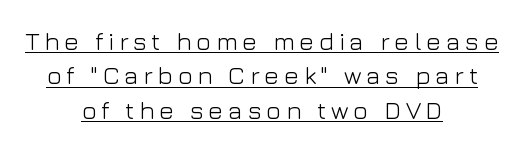
Q: Is the text bold? A: No.
Q: Is the text italic (slanted)? A: No, it is upright.
Q: Is the text underlined? A: Yes.
Q: How is the paragraph aligned? A: Centered.
Q: Is the spacing between lines tight, normal or loose? A: Normal.
